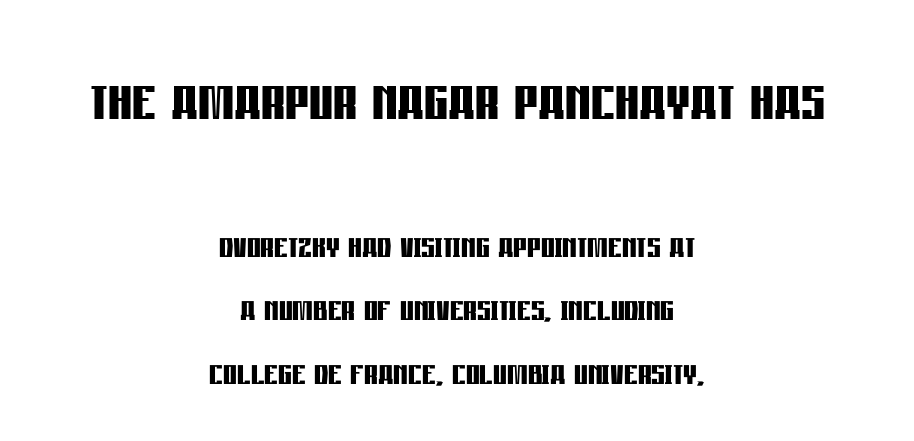
The image shows 75 px semibold, condensed sans-serif type, upright; set centered, normal line spacing (1.47x), normal letter spacing, not underlined; the first (top) block is 1.74x larger; low stroke contrast and a large x-height.
